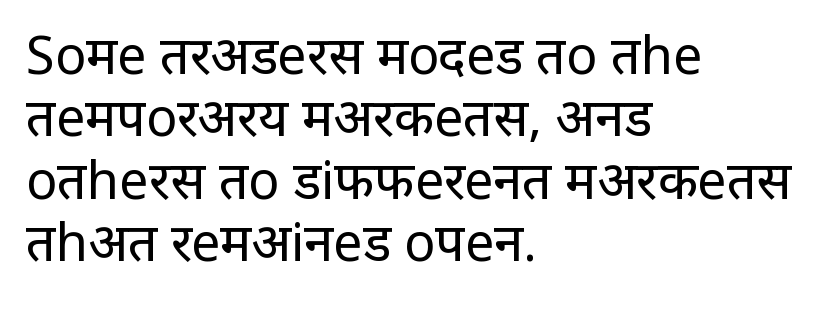
The image shows 52 px regular-weight, condensed sans-serif type, upright; set left-aligned, line spacing 1.2x, normal letter spacing, not underlined; low stroke contrast and a large x-height.
